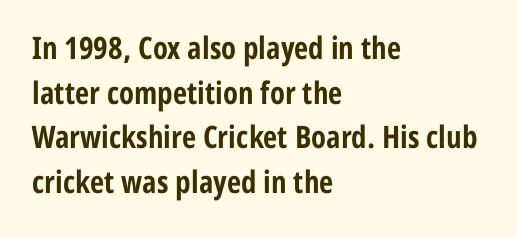
Q: Is the text bold? A: Yes.
Q: Is the text italic (slanted)? A: No, it is upright.
Q: Is the typeface a serif or a sans-serif typeface? A: Sans-serif.
Q: Is the text underlined? A: No.
Q: How is the paragraph aligned? A: Left-aligned.
Q: Is the spacing between letters normal or unusually wide? A: Normal.
Q: Is the spacing between lines tight, normal or loose? A: Normal.
Q: Width (condensed, normal, or wide)? A: Condensed.
Q: Stroke contrast? A: Low.
Q: x-height? A: Medium.
Q: Monospaced? A: No.
